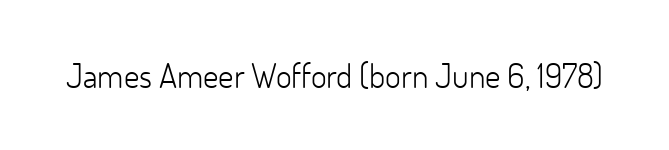
The face used here is rendered with its standard letterfit. When letters stand straight like this, we call the style roman or upright. Only glyphs here, with clear space below each row. Do the characters align in a grid? No, the font is proportional.
